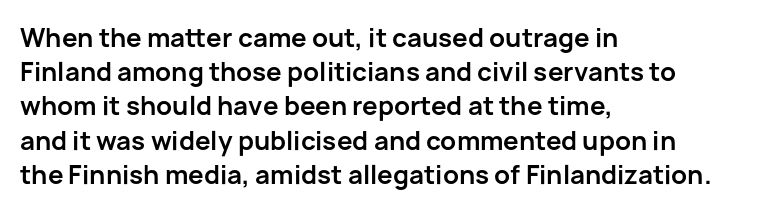
Q: Is the text bold? A: Yes.
Q: Is the text italic (slanted)? A: No, it is upright.
Q: Is the text underlined? A: No.
Q: How is the paragraph aligned? A: Left-aligned.
Q: Is the spacing between letters normal or unusually wide? A: Normal.
Q: Is the spacing between lines tight, normal or loose? A: Normal.
